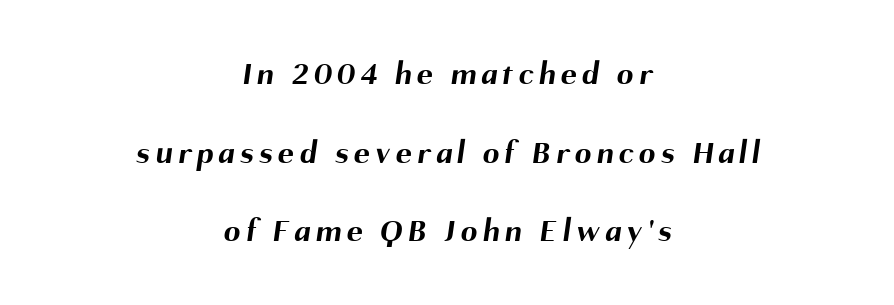
The letters advance in unequal steps, a hallmark of proportional type. This is sans-serif lettering, the kind often seen on screens and signage. If you measured baseline to baseline, you'd find a long distance. Short and long lines alike share a common midpoint.
